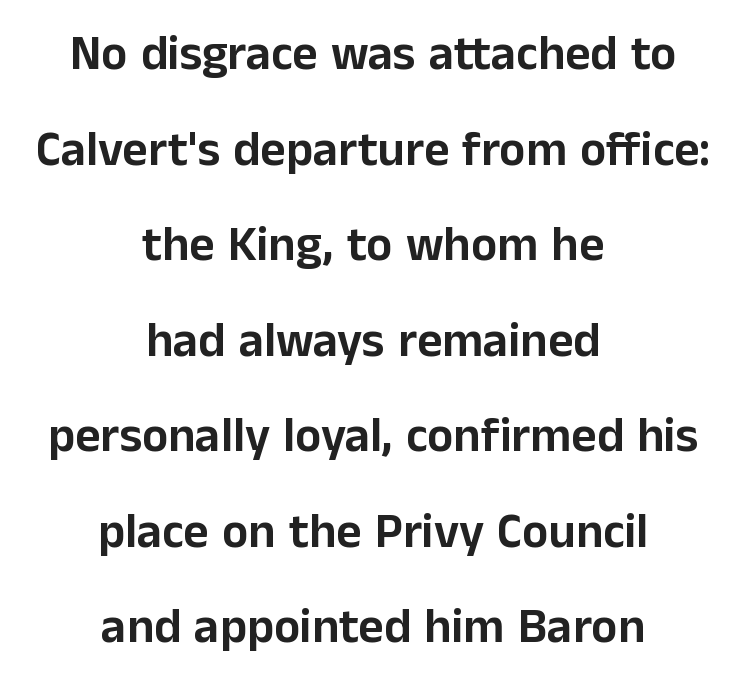
{"serif": "no", "italic": "no", "width": "normal", "stroke_contrast": "low", "x_height": "medium", "monospaced": "no", "underline": "no", "align": "center", "line_spacing": "loose", "line_spacing_ratio": 1.95, "letter_spacing": "normal", "letter_spacing_em": 0.0, "glyph_px": 49}
